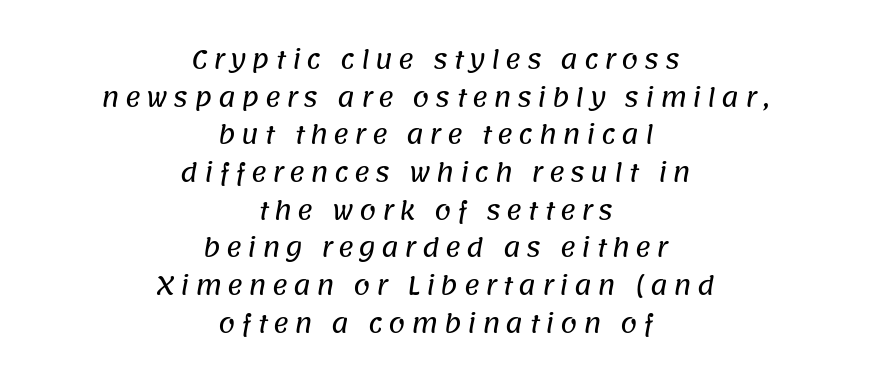
{"underline": "no", "align": "center", "line_spacing": "normal", "line_spacing_ratio": 1.57, "letter_spacing": "wide", "letter_spacing_em": 0.23, "glyph_px": 24}
